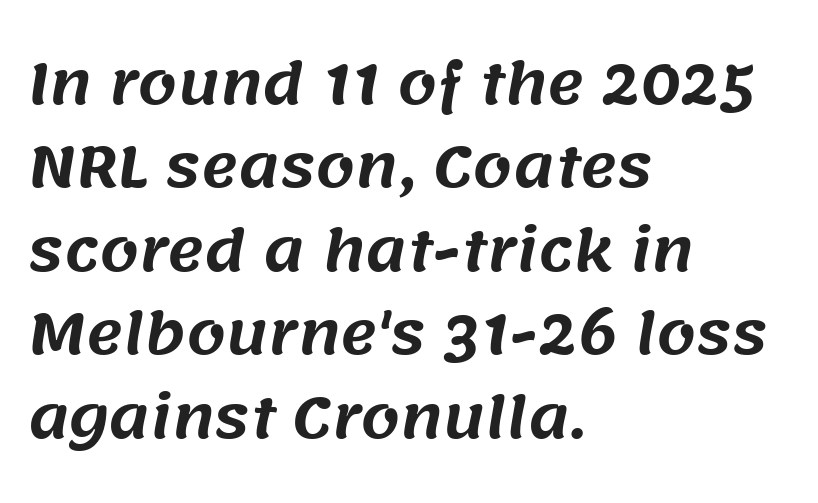
Q: Is the typeface a serif or a sans-serif typeface? A: Sans-serif.
Q: Is the text underlined? A: No.
Q: How is the paragraph aligned? A: Left-aligned.
Q: Is the spacing between letters normal or unusually wide? A: Normal.
Q: Is the spacing between lines tight, normal or loose? A: Normal.
Q: Width (condensed, normal, or wide)? A: Normal.
Q: Stroke contrast? A: Medium.
Q: x-height? A: Large.
Q: Monospaced? A: No.
